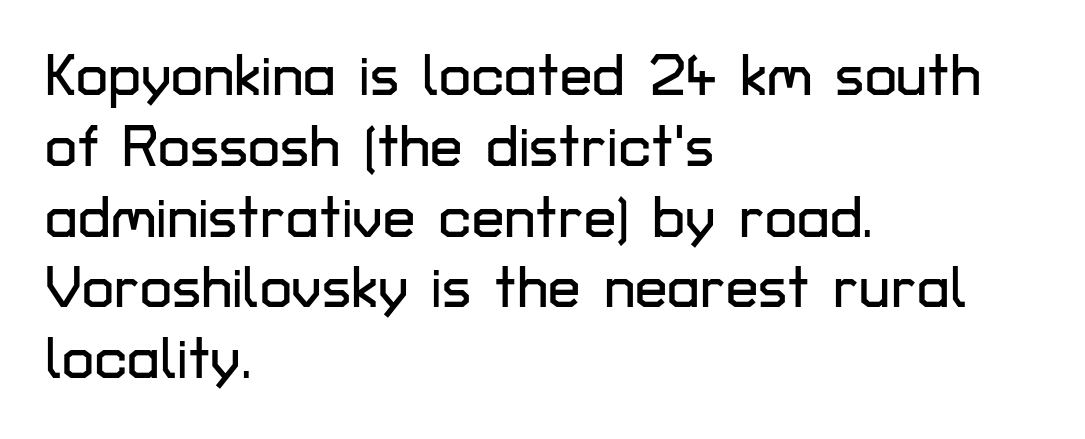
{"serif": "no", "italic": "no", "width": "normal", "stroke_contrast": "low", "x_height": "medium", "monospaced": "no", "underline": "no", "align": "left", "line_spacing_ratio": 1.22, "letter_spacing": "normal", "letter_spacing_em": 0.0, "glyph_px": 58}
